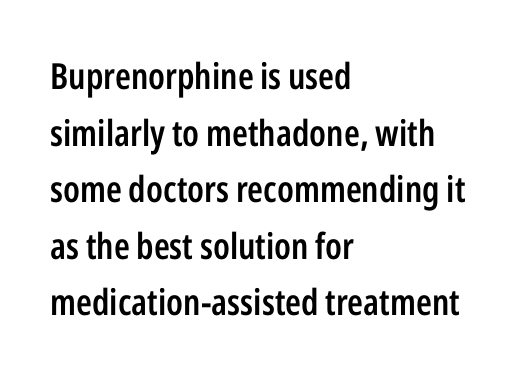
Q: Is the text bold? A: Semi-bold.
Q: Is the text italic (slanted)? A: No, it is upright.
Q: Is the typeface a serif or a sans-serif typeface? A: Sans-serif.
Q: Is the text underlined? A: No.
Q: How is the paragraph aligned? A: Left-aligned.
Q: Is the spacing between letters normal or unusually wide? A: Normal.
Q: Is the spacing between lines tight, normal or loose? A: Normal.
Q: Width (condensed, normal, or wide)? A: Condensed.
Q: Stroke contrast? A: Low.
Q: x-height? A: Medium.
Q: Monospaced? A: No.
